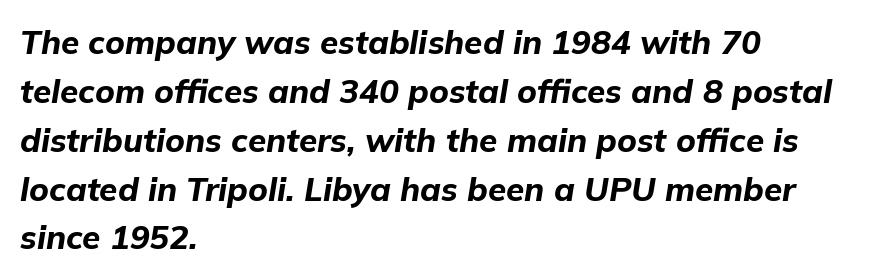
I'd describe the lettering as bold — thick and assertive. Letter spacing: default. Layout note: lines flush left. This block has exactly the height ordinary leading produces.
